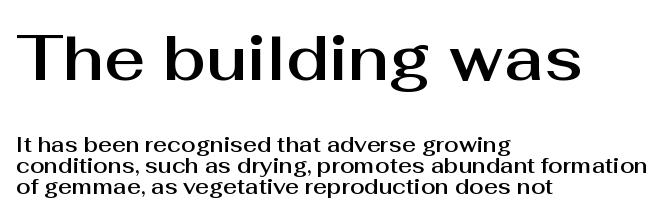
The image shows 63 px sans-serif type, upright; set left-aligned, tight line spacing (1.01x), normal letter spacing, not underlined; the first (top) block is 3.0x larger; medium stroke contrast and a medium x-height.
